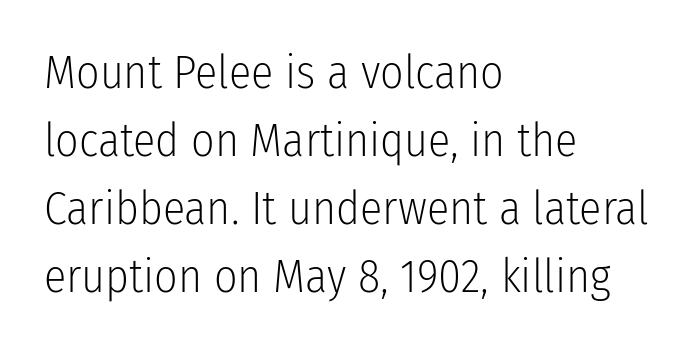
These lines were composed using upright roman letters. Each line starts at the same left margin while the right side varies. The strokes are not fattened; the text isn't bold. No word sits above an underline.
